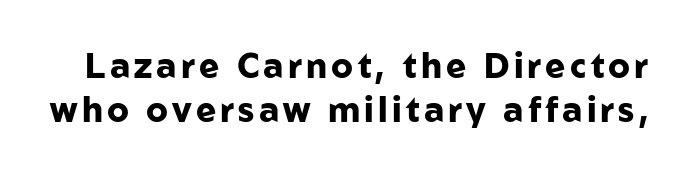
One glance says typical: line gaps are just what's usual. Letterform terminals end flat and unadorned throughout the passage. The face used here has the dense, thick strokes of a bold. Style check: upright. Lines of text with bare space underneath.
